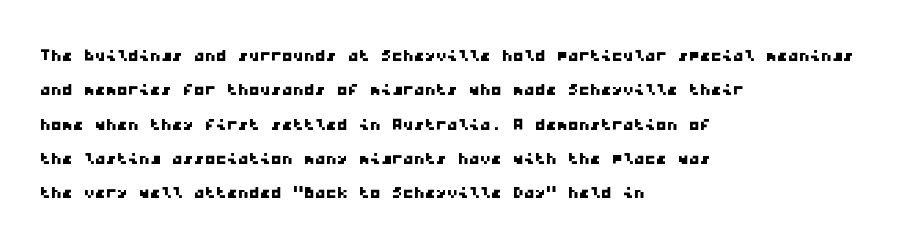
Every row of glyphs begins at an identical x-position on the left. Spacing between characters is what you'd get straight out of the box. Honestly, there is no underline to notice here at all. Regular leading.
